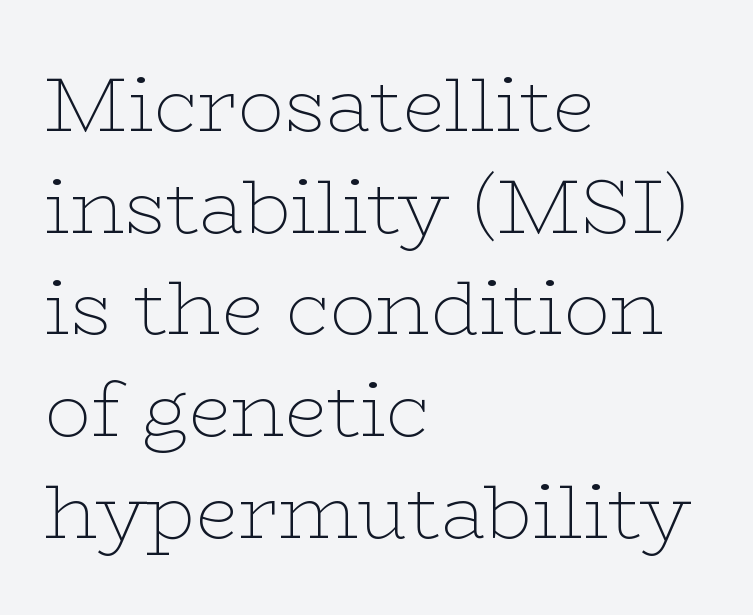
The image shows 77 px thin, wide serif type, upright; set left-aligned, normal line spacing (1.32x), normal letter spacing, not underlined; low stroke contrast and a medium x-height.
